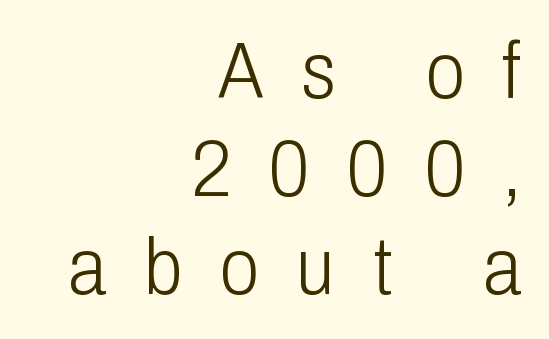
Rendered with straight, roman letterforms. Line endings align vertically; line beginnings do not. The cut favours lightness, reaching ordinary text weight at its darkest. Proportional: the letters do not fall into vertical columns.
